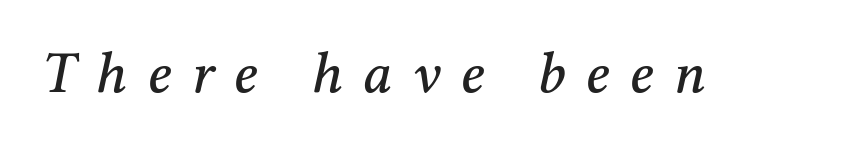
{"serif": "yes", "italic": "yes", "lean": "right", "slant_degrees": 12, "width": "normal", "stroke_contrast": "medium", "x_height": "medium", "monospaced": "no", "underline": "no", "letter_spacing": "wide", "letter_spacing_em": 0.35, "glyph_px": 58}
